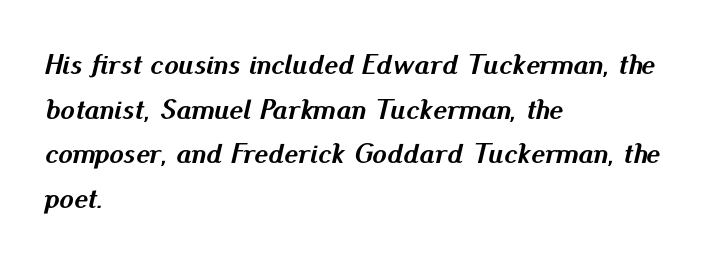
{"italic": "yes", "lean": "right", "slant_degrees": 13, "bold": "yes", "weight": "semibold", "width": "normal", "stroke_contrast": "medium", "x_height": "small", "monospaced": "no", "underline": "no", "align": "left", "line_spacing": "normal", "line_spacing_ratio": 1.54, "letter_spacing": "normal", "letter_spacing_em": 0.0, "glyph_px": 29}
